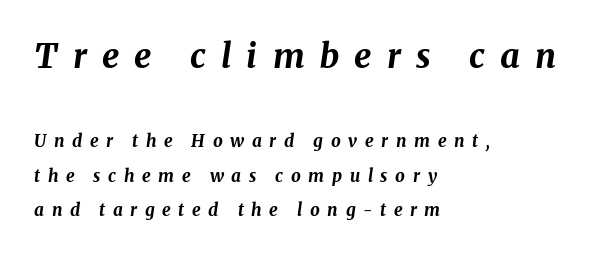
Q: Is the text bold? A: Yes.
Q: Is the text italic (slanted)? A: Yes, it leans right by about 8 degrees.
Q: Is the text underlined? A: No.
Q: How is the paragraph aligned? A: Left-aligned.
Q: Is the spacing between letters normal or unusually wide? A: Unusually wide.
Q: Is the spacing between lines tight, normal or loose? A: Loose.
Q: Which block of text is set in a larger size, the first (top) or the second (bottom)? A: The first (top) one.
Q: Width (condensed, normal, or wide)? A: Normal.
Q: Stroke contrast? A: Medium.
Q: x-height? A: Medium.
Q: Monospaced? A: No.
